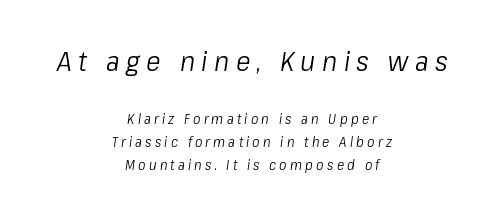
Q: Is the text bold? A: No.
Q: Is the text italic (slanted)? A: Yes, it leans right by about 8 degrees.
Q: Is the text underlined? A: No.
Q: How is the paragraph aligned? A: Centered.
Q: Is the spacing between letters normal or unusually wide? A: Unusually wide.
Q: Is the spacing between lines tight, normal or loose? A: Normal.
Q: Which block of text is set in a larger size, the first (top) or the second (bottom)? A: The first (top) one.
Q: Width (condensed, normal, or wide)? A: Condensed.
Q: Stroke contrast? A: Low.
Q: x-height? A: Medium.
Q: Monospaced? A: No.
